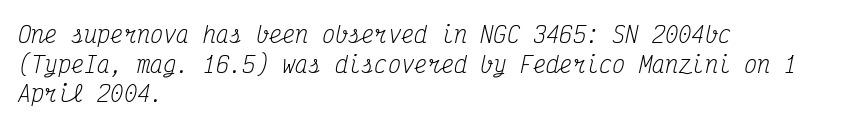
The image shows 22 px text type, italic (leaning right); set left-aligned, normal line spacing (1.35x), normal letter spacing, not underlined.
